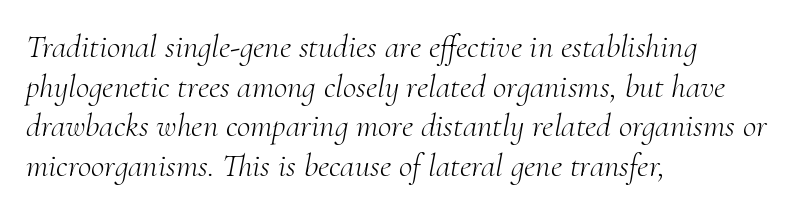
The image shows 33 px light serif type, italic (leaning right); set left-aligned, line spacing 1.2x, normal letter spacing, not underlined; medium stroke contrast and a small x-height.
